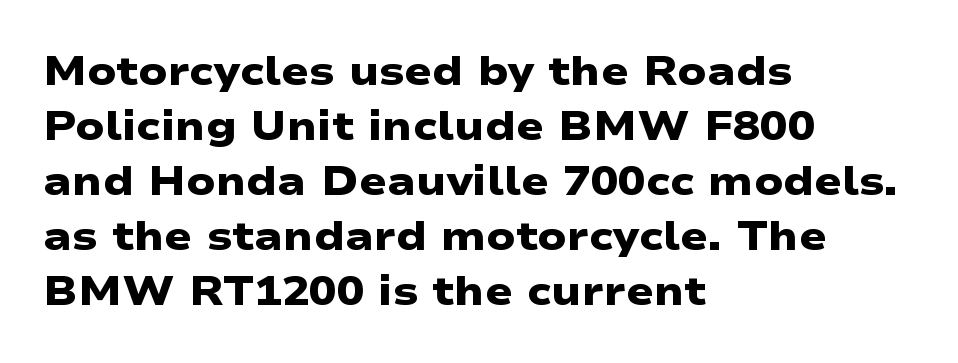
Q: Is the text bold? A: Yes.
Q: Is the typeface a serif or a sans-serif typeface? A: Sans-serif.
Q: Is the text underlined? A: No.
Q: How is the paragraph aligned? A: Left-aligned.
Q: Is the spacing between letters normal or unusually wide? A: Normal.
Q: Is the spacing between lines tight, normal or loose? A: Normal.
Q: Width (condensed, normal, or wide)? A: Wide.
Q: Stroke contrast? A: Low.
Q: x-height? A: Medium.
Q: Monospaced? A: No.
